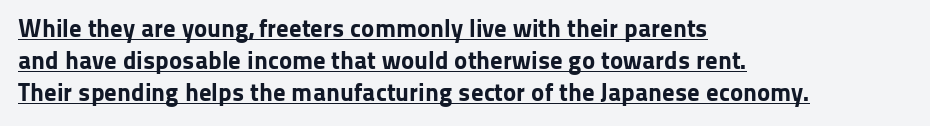
{"italic": "no", "bold": "yes", "underline": "yes", "align": "left", "line_spacing": "normal", "line_spacing_ratio": 1.28, "letter_spacing": "normal", "letter_spacing_em": 0.0, "glyph_px": 25}
